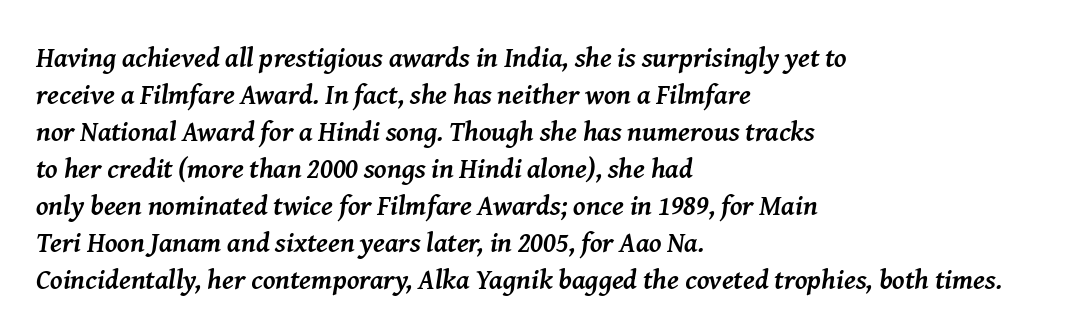
The image shows 28 px semibold serif type, italic (leaning right); set left-aligned, normal line spacing (1.32x), normal letter spacing, not underlined; medium stroke contrast and a medium x-height.
